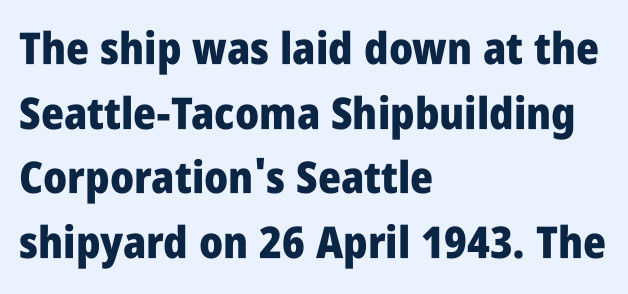
Every row of glyphs begins at an identical x-position on the left. Serifs: no, the terminals of the letterforms are clean. Observe the ordinary spacing: letters are neighbours, not strangers. Character widths vary here, with narrow letters taking less room than wide ones.
